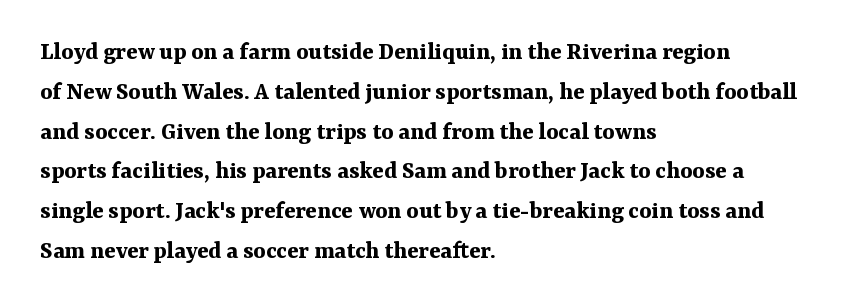
Q: Is the text bold? A: Yes.
Q: Is the text italic (slanted)? A: No, it is upright.
Q: Is the text underlined? A: No.
Q: How is the paragraph aligned? A: Left-aligned.
Q: Is the spacing between letters normal or unusually wide? A: Normal.
Q: Is the spacing between lines tight, normal or loose? A: Normal.
